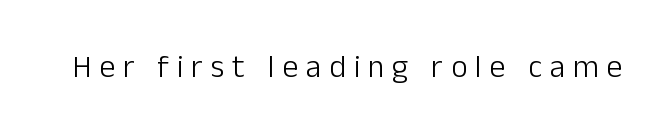
{"serif": "no", "italic": "no", "bold": "no", "weight": "light", "width": "normal", "stroke_contrast": "low", "x_height": "medium", "monospaced": "no", "underline": "no", "letter_spacing": "wide", "letter_spacing_em": 0.24, "glyph_px": 32}
